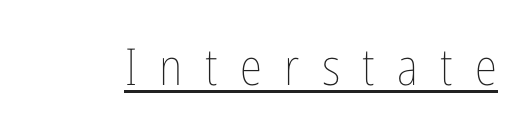
{"italic": "no", "bold": "no", "weight": "thin", "width": "condensed", "stroke_contrast": "low", "x_height": "medium", "monospaced": "no", "underline": "yes", "letter_spacing": "wide", "letter_spacing_em": 0.44, "glyph_px": 51}
